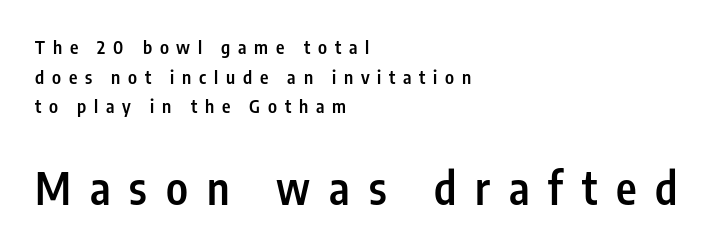
The text was rendered using a sans face with plain stroke endings. Leading: standard. Quick note: not italic, upright. Just letters on the line, the space beneath them empty. Note: smaller setting up top, larger setting below.
